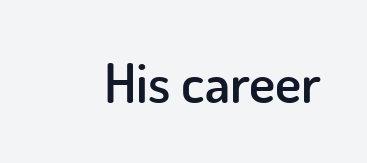
Q: Is the text bold? A: Semi-bold.
Q: Is the text italic (slanted)? A: No, it is upright.
Q: Is the typeface a serif or a sans-serif typeface? A: Sans-serif.
Q: Is the text underlined? A: No.
Q: Is the spacing between letters normal or unusually wide? A: Normal.
Q: Width (condensed, normal, or wide)? A: Normal.
Q: Stroke contrast? A: Low.
Q: x-height? A: Small.
Q: Monospaced? A: No.
